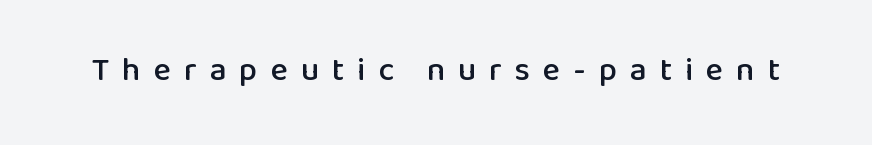
The image shows 33 px sans-serif type, upright; set unusually wide letter spacing (+0.39 em), not underlined; low stroke contrast and a medium x-height.
